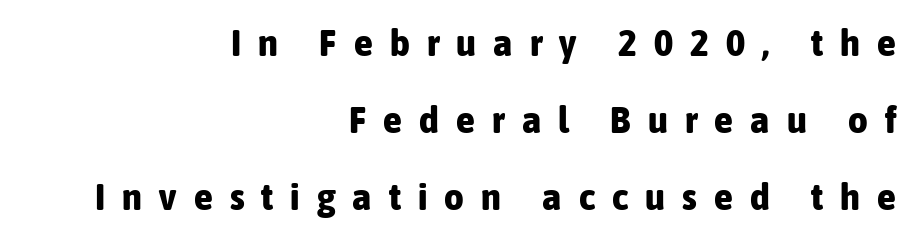
{"serif": "no", "italic": "no", "bold": "yes", "weight": "bold", "width": "condensed", "stroke_contrast": "low", "x_height": "medium", "monospaced": "no", "underline": "no", "align": "right", "line_spacing": "loose", "line_spacing_ratio": 2.02, "letter_spacing": "wide", "letter_spacing_em": 0.45, "glyph_px": 38}
